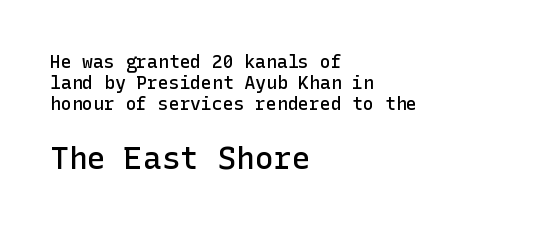
{"serif": "no", "italic": "no", "bold": "semi", "weight": "semibold", "width": "normal", "stroke_contrast": "low", "x_height": "medium", "underline": "no", "align": "left", "line_spacing_ratio": 1.18, "letter_spacing": "normal", "letter_spacing_em": 0.0, "larger_block": "second", "size_ratio": 1.72, "glyph_px": 31}
